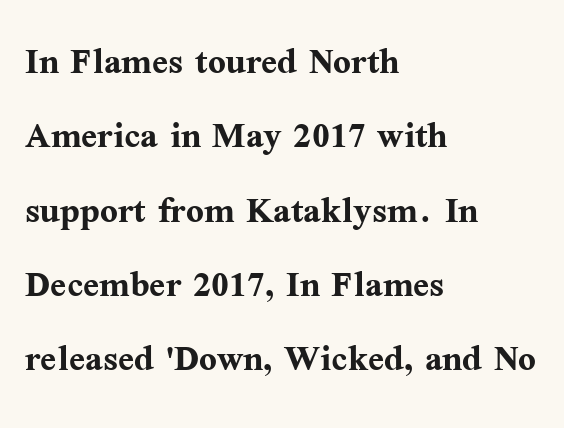
Nobody drew a line under any word here. The leading is moderate, giving the passage an even texture. Each letter's strokes conclude with small projecting serifs. Horizontally, the lines are justified to the leading edge only.
